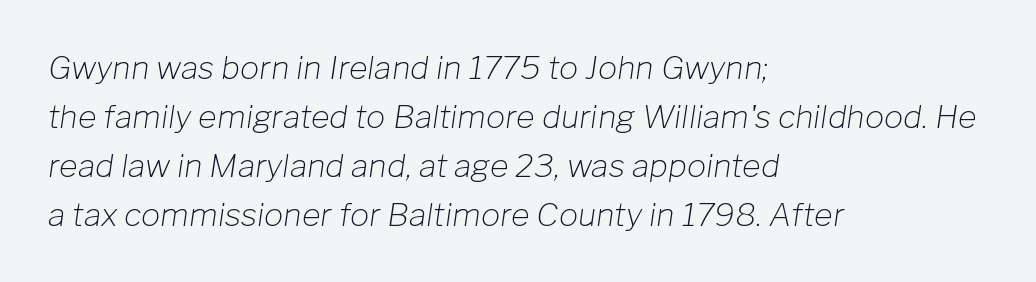
{"italic": "yes", "lean": "right", "slant_degrees": 8, "bold": "no", "weight": "light", "width": "normal", "stroke_contrast": "low", "x_height": "medium", "monospaced": "no", "underline": "no", "align": "left", "line_spacing": "normal", "line_spacing_ratio": 1.53, "letter_spacing": "normal", "letter_spacing_em": 0.0, "glyph_px": 32}
